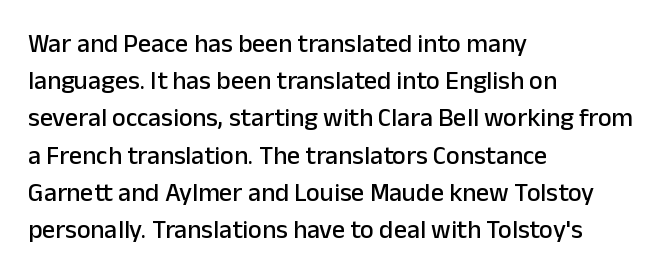
The image shows 26 px text type, upright; set left-aligned, normal line spacing (1.43x), normal letter spacing, not underlined.
